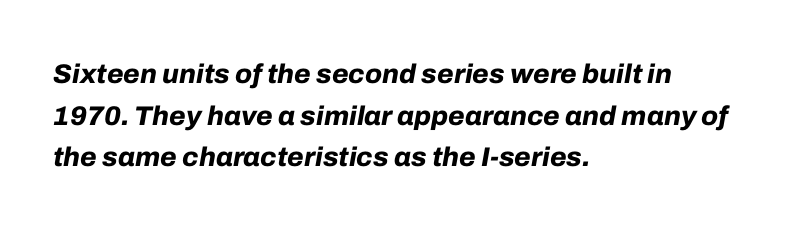
The image shows 27 px bold type, italic (leaning right); set left-aligned, normal line spacing (1.54x), normal letter spacing, not underlined.
